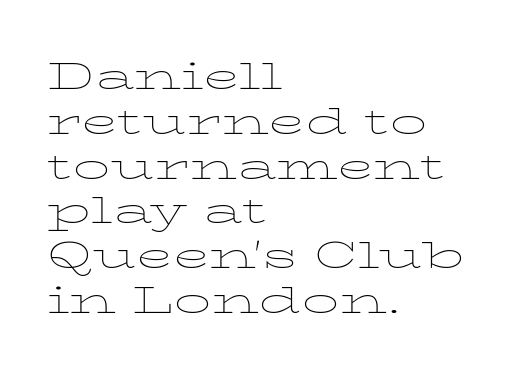
{"serif": "yes", "italic": "no", "bold": "no", "weight": "thin", "width": "wide", "stroke_contrast": "low", "x_height": "medium", "monospaced": "no", "underline": "no", "align": "left", "line_spacing_ratio": 1.21, "letter_spacing": "normal", "letter_spacing_em": 0.0, "glyph_px": 37}
